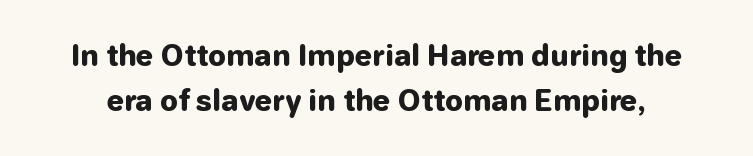
{"serif": "no", "italic": "no", "bold": "yes", "weight": "heavy", "width": "normal", "stroke_contrast": "low", "x_height": "medium", "monospaced": "no", "underline": "no", "line_spacing": "normal", "line_spacing_ratio": 1.6, "letter_spacing": "normal", "letter_spacing_em": 0.0, "glyph_px": 28}
